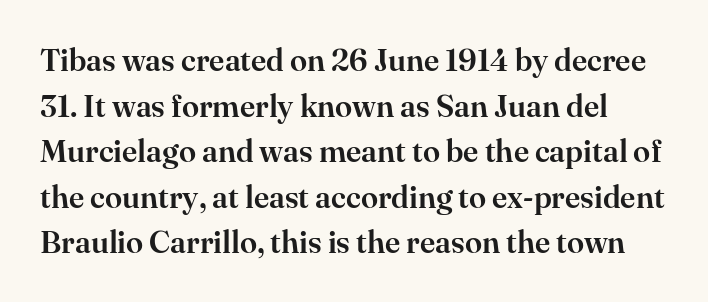
{"serif": "yes", "italic": "no", "width": "normal", "stroke_contrast": "high", "x_height": "small", "monospaced": "no", "underline": "no", "line_spacing": "normal", "line_spacing_ratio": 1.47, "letter_spacing": "normal", "letter_spacing_em": 0.0, "glyph_px": 31}
